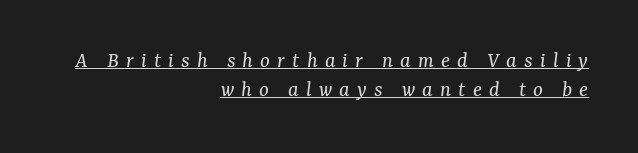
Q: Is the text bold? A: No.
Q: Is the text italic (slanted)? A: Yes, it leans right by about 7 degrees.
Q: Is the text underlined? A: Yes.
Q: How is the paragraph aligned? A: Right-aligned.
Q: Is the spacing between letters normal or unusually wide? A: Unusually wide.
